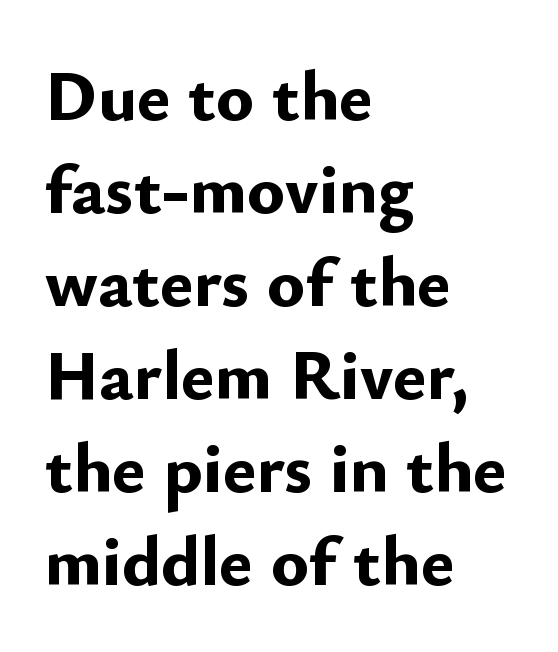
The image shows 71 px bold sans-serif type, upright; set left-aligned, normal line spacing (1.31x), normal letter spacing, not underlined; low stroke contrast and a small x-height.
